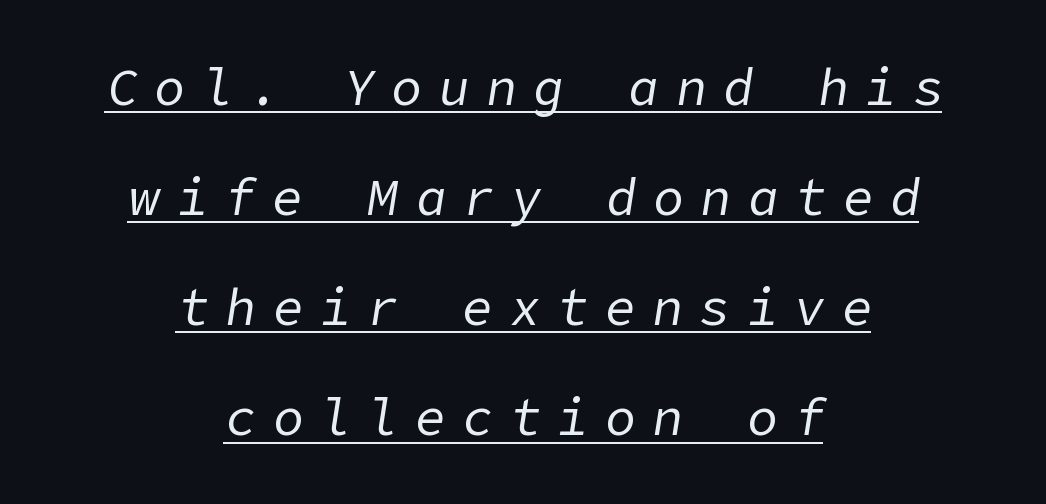
Q: Is the text bold? A: No.
Q: Is the text italic (slanted)? A: Yes, it leans right by about 9 degrees.
Q: Is the text underlined? A: Yes.
Q: How is the paragraph aligned? A: Centered.
Q: Is the spacing between letters normal or unusually wide? A: Unusually wide.
Q: Is the spacing between lines tight, normal or loose? A: Loose.
Q: Width (condensed, normal, or wide)? A: Normal.
Q: Stroke contrast? A: Low.
Q: x-height? A: Medium.
